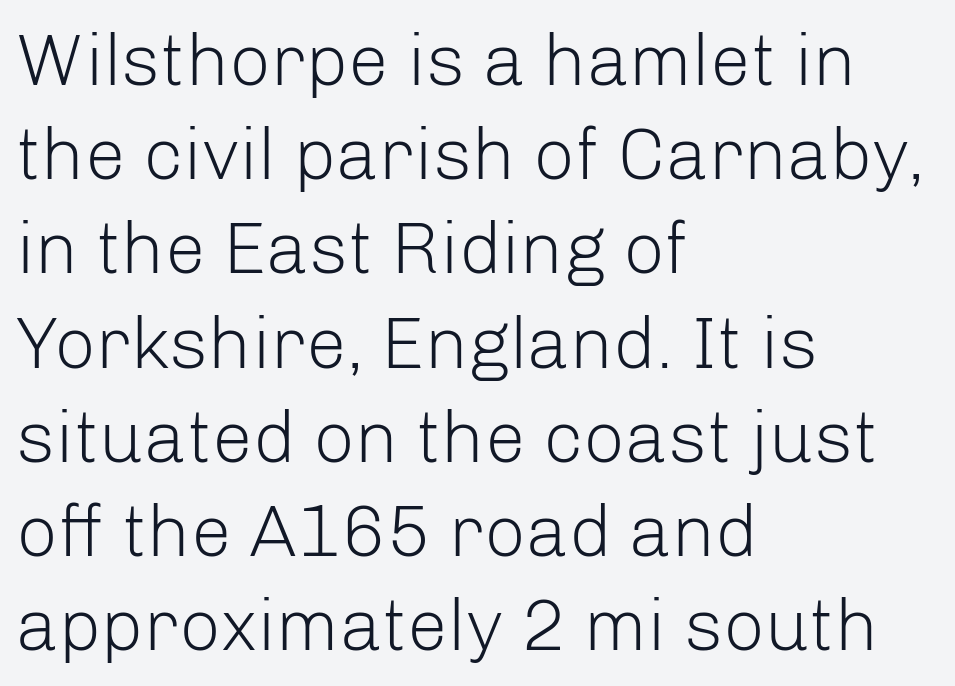
{"serif": "no", "italic": "no", "bold": "no", "weight": "light", "width": "normal", "stroke_contrast": "low", "x_height": "medium", "monospaced": "no", "underline": "no", "align": "left", "line_spacing": "normal", "line_spacing_ratio": 1.29, "letter_spacing": "normal", "letter_spacing_em": 0.0, "glyph_px": 73}
